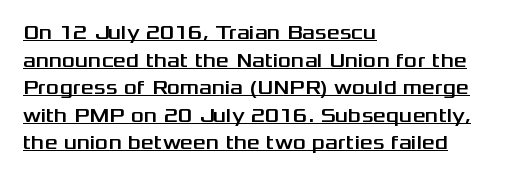
Ascenders rise straight up at ninety degrees. Alignment: flush left. The rendered words wear a rule along their underside. The vertical gap from one line to the next is medium.
